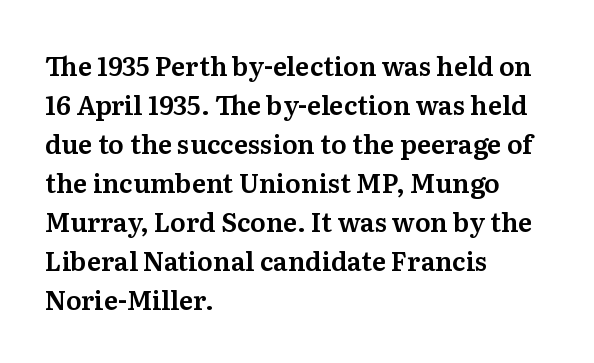
The compositor pushed each line to the left boundary. Every stem runs plumb, perpendicular to the baseline. This sample keeps an unexceptional amount of space between lines. Here the glyphs are tracked normally, forming tight word shapes. Descender tails drop into unmarked territory.
